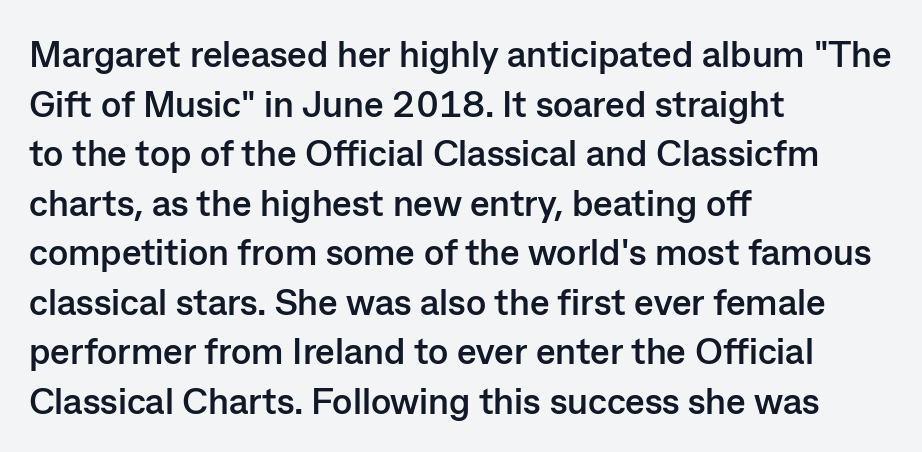
Horizontal alignment here is leftward, the default for most running prose. Observe the ordinary spacing: letters are neighbours, not strangers. The designer went with a sans here, leaving each stem footless. The letters advance in unequal steps, a hallmark of proportional type. These lines were composed using upright roman letters. Decoration check: the copy has no underline.
